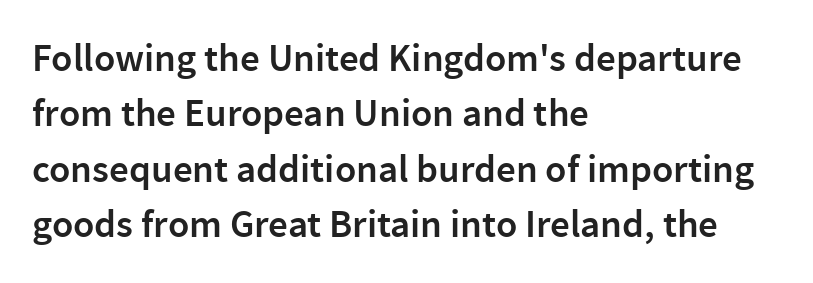
The string is rendered with underlining switched off. Emphasis by weight is partial: semibold. A typesetter would mark this as roman, not italic. The passage shown is typeset with a sans-serif family. Does the copy run flush right? No — it runs flush left.
